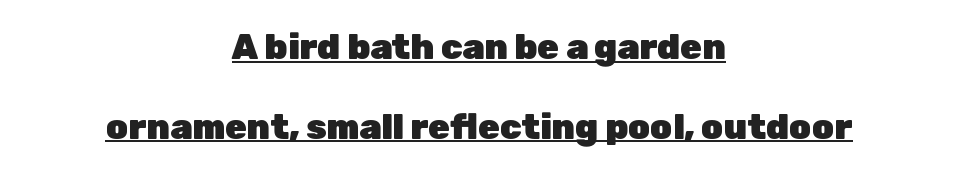
Q: Is the text bold? A: Yes.
Q: Is the text italic (slanted)? A: No, it is upright.
Q: Is the typeface a serif or a sans-serif typeface? A: Sans-serif.
Q: Is the text underlined? A: Yes.
Q: How is the paragraph aligned? A: Centered.
Q: Is the spacing between letters normal or unusually wide? A: Normal.
Q: Is the spacing between lines tight, normal or loose? A: Loose.
Q: Width (condensed, normal, or wide)? A: Normal.
Q: Stroke contrast? A: Low.
Q: x-height? A: Medium.
Q: Monospaced? A: No.
